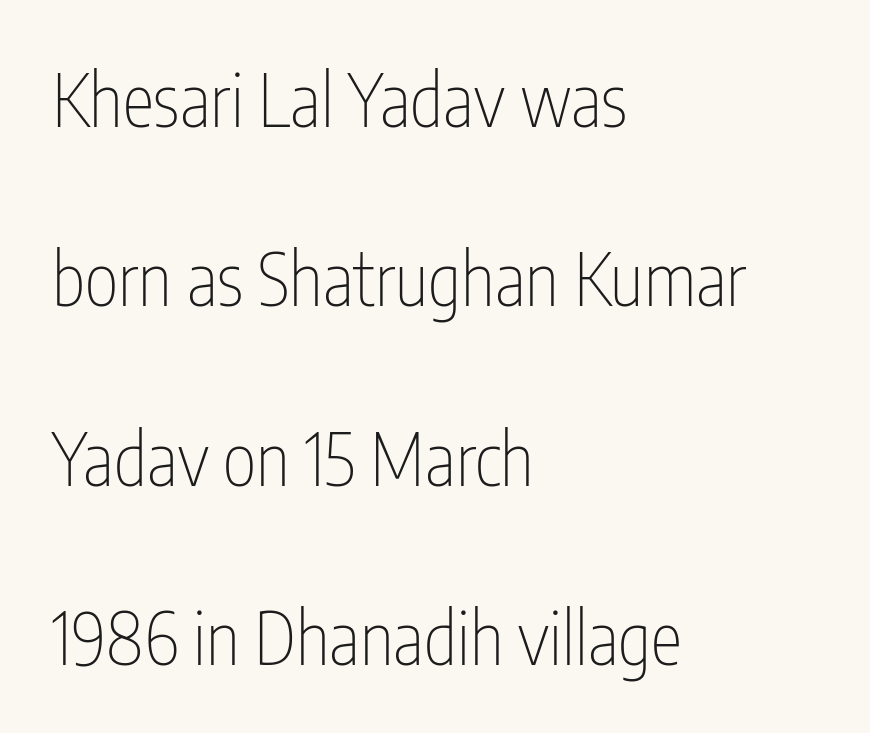
The image shows 72 px thin, condensed sans-serif type, upright; set left-aligned, loose line spacing (2.49x), normal letter spacing, not underlined; low stroke contrast and a medium x-height.
